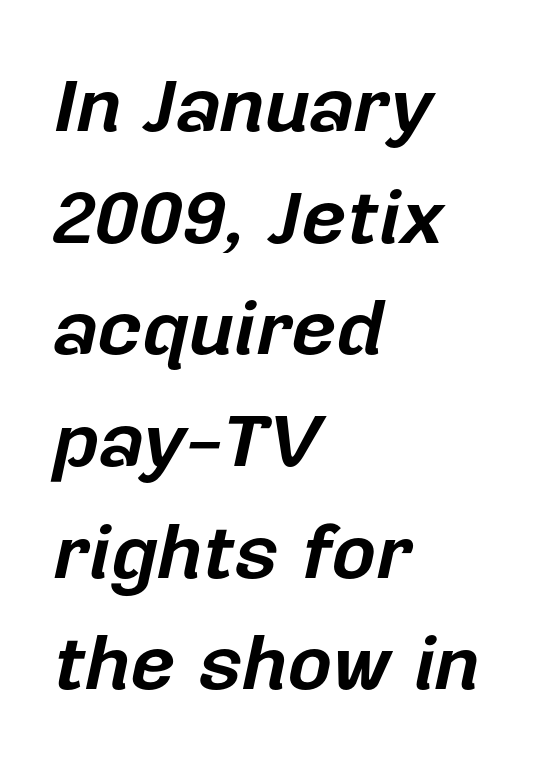
Q: Is the text bold? A: Yes.
Q: Is the text italic (slanted)? A: Yes, it leans right by about 12 degrees.
Q: Is the text underlined? A: No.
Q: How is the paragraph aligned? A: Left-aligned.
Q: Is the spacing between letters normal or unusually wide? A: Normal.
Q: Is the spacing between lines tight, normal or loose? A: Normal.
Q: Width (condensed, normal, or wide)? A: Normal.
Q: Stroke contrast? A: Low.
Q: x-height? A: Medium.
Q: Monospaced? A: No.
